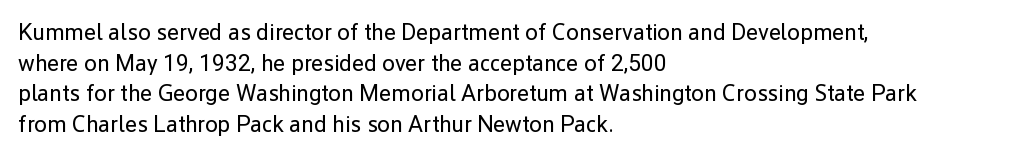
Vertical spacing — default. The text block is weighted toward the left margin, trailing off unevenly rightward. The baseline area is clear. These lines keep a tight, regular rhythm from letter to letter. No extra ink here — the face is not bold.
